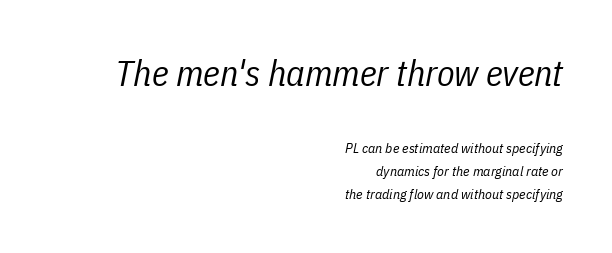
{"italic": "yes", "lean": "right", "slant_degrees": 11, "bold": "no", "weight": "regular", "width": "condensed", "stroke_contrast": "low", "x_height": "medium", "monospaced": "no", "underline": "no", "align": "right", "line_spacing": "normal", "line_spacing_ratio": 1.66, "letter_spacing": "normal", "letter_spacing_em": 0.0, "larger_block": "first", "size_ratio": 2.57, "glyph_px": 36}
